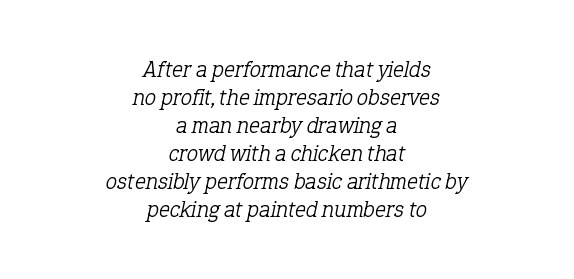
{"italic": "yes", "lean": "right", "slant_degrees": 12, "bold": "no", "underline": "no", "align": "center", "line_spacing_ratio": 1.22, "letter_spacing": "normal", "letter_spacing_em": 0.0, "glyph_px": 23}
